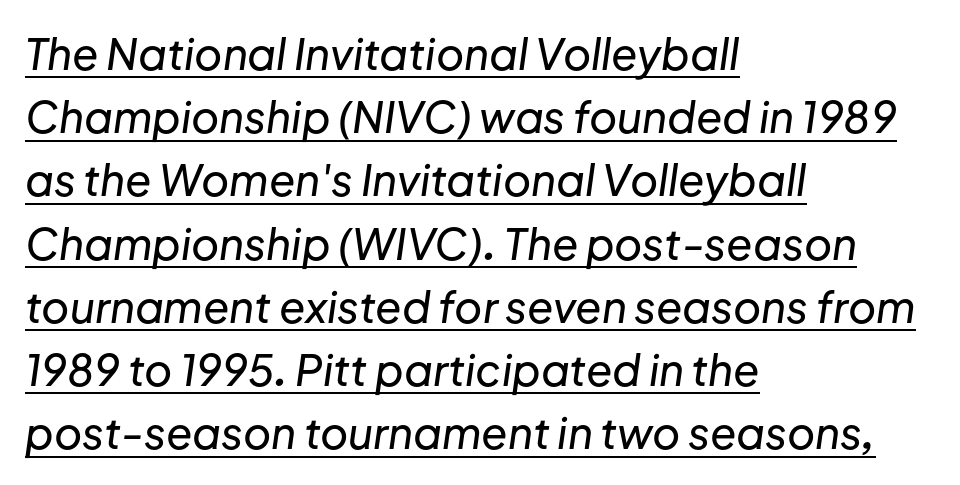
The image shows 43 px text type, italic (leaning right); set left-aligned, normal line spacing (1.47x), normal letter spacing, underlined; low stroke contrast and a medium x-height.
